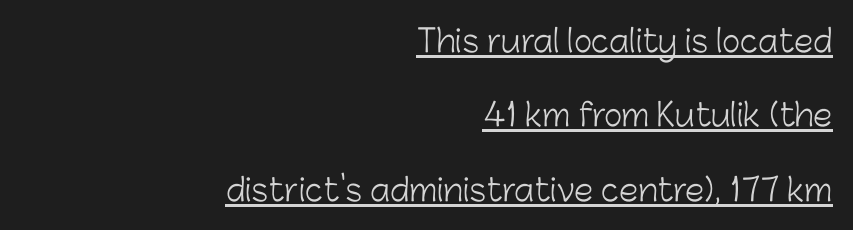
Q: Is the text bold? A: No.
Q: Is the text italic (slanted)? A: No, it is upright.
Q: Is the typeface a serif or a sans-serif typeface? A: Sans-serif.
Q: Is the text underlined? A: Yes.
Q: How is the paragraph aligned? A: Right-aligned.
Q: Is the spacing between letters normal or unusually wide? A: Normal.
Q: Is the spacing between lines tight, normal or loose? A: Loose.
Q: Width (condensed, normal, or wide)? A: Normal.
Q: Stroke contrast? A: Low.
Q: x-height? A: Medium.
Q: Monospaced? A: No.
